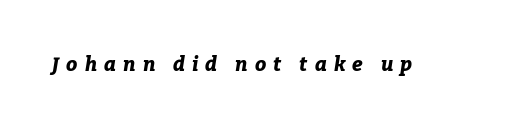
The image shows 20 px bold type, italic (leaning right); set unusually wide letter spacing (+0.36 em), not underlined.
